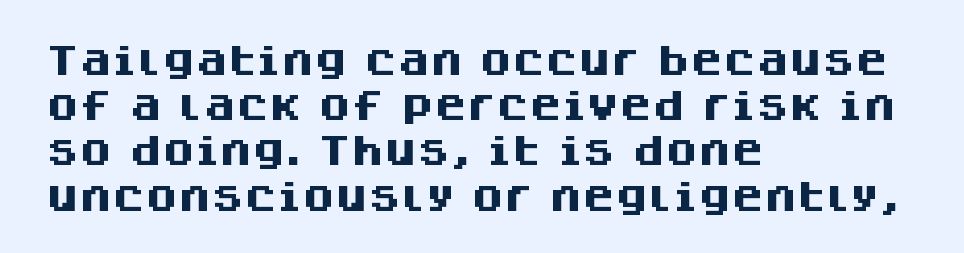
{"serif": "no", "italic": "no", "bold": "yes", "weight": "heavy", "width": "normal", "stroke_contrast": "medium", "x_height": "large", "monospaced": "no", "underline": "no", "align": "left", "line_spacing": "normal", "line_spacing_ratio": 1.37, "letter_spacing": "normal", "letter_spacing_em": 0.0, "glyph_px": 33}
